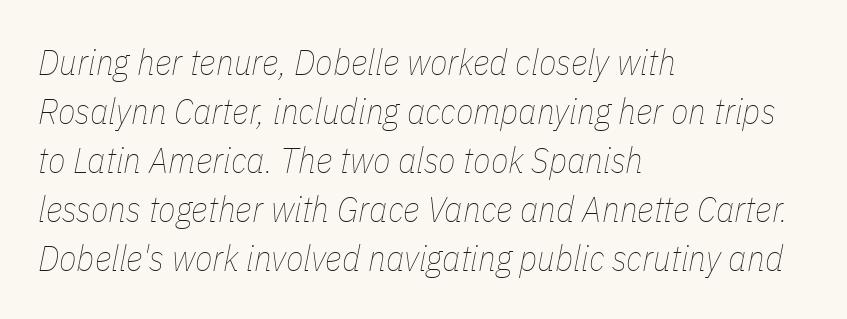
The passage shown is typed in a proportional face where columns would drift. There's an unmistakable incline to the writing here. Reading down the block, your eye returns to a fixed left position each line. This reads as an unemphasized weight, regular at the heaviest.
